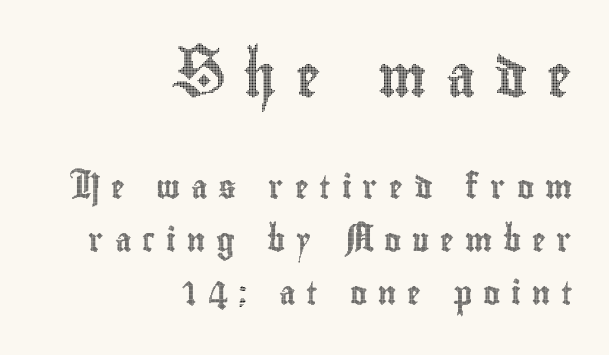
Between these two stacked blocks, the higher one wins on size. The typesetter chose a ragged-left arrangement here. You could only call the tracking loose — the letters float apart. A great deal of white space separates one row of letters from the next.
